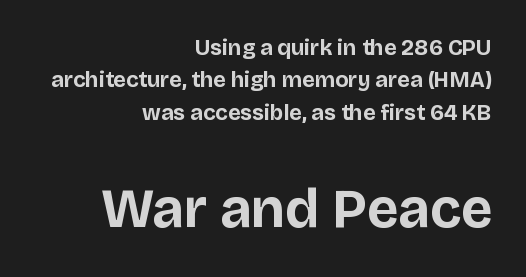
A typesetter would call this proportional, since set widths differ per character. Bold? Absolutely — the strokes are thick and heavy. Here the glyphs are tracked normally, forming tight word shapes. Leftover space on each line is placed entirely before the opening word. Which chunk is bigger? The second one — the bottom block dwarfs the top.
